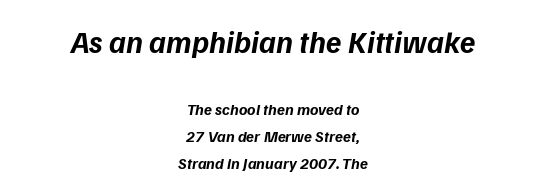
The image shows 31 px bold sans-serif type; set centered, normal line spacing (1.69x), normal letter spacing, not underlined; the first (top) block is 1.94x larger; low stroke contrast and a medium x-height.
